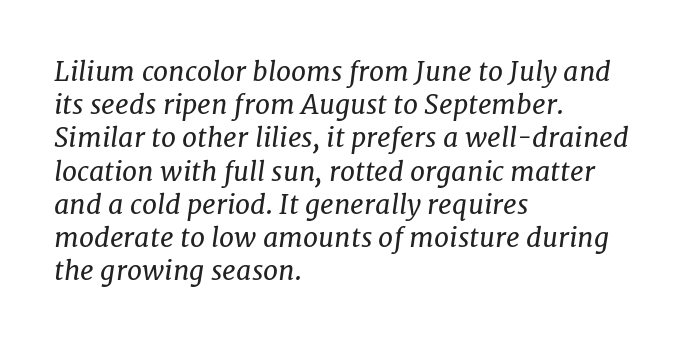
Q: Is the text bold? A: No.
Q: Is the text italic (slanted)? A: Yes, it leans right by about 7 degrees.
Q: Is the text underlined? A: No.
Q: How is the paragraph aligned? A: Left-aligned.
Q: Is the spacing between letters normal or unusually wide? A: Normal.
